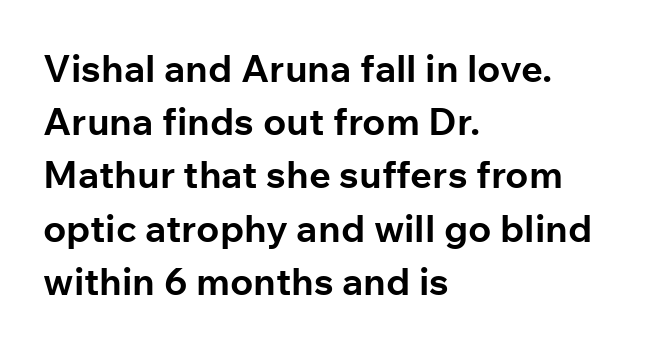
Look at the stroke-to-counter ratio: heavy, a bold. You can tell from the bare stems that sans-serif type was used. Horizontal bands of white between lines are of average thickness. You could call the tracking neutral — neither tight nor loose.
